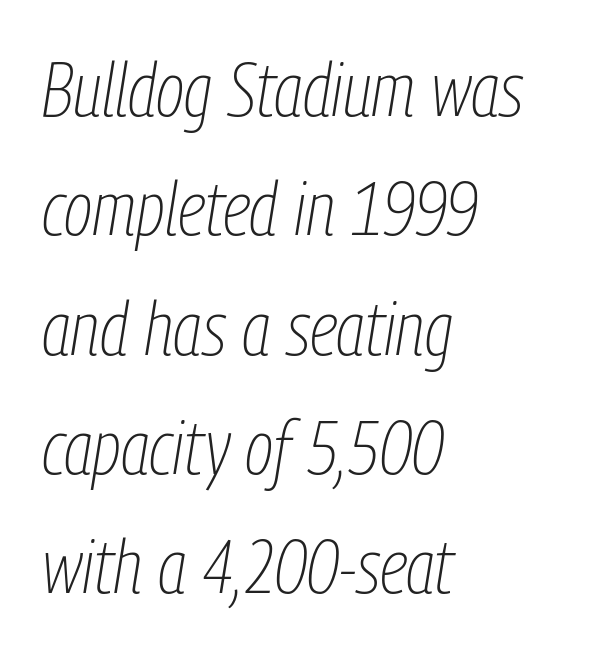
Q: Is the text bold? A: No.
Q: Is the text italic (slanted)? A: Yes, it leans right by about 9 degrees.
Q: Is the text underlined? A: No.
Q: How is the paragraph aligned? A: Left-aligned.
Q: Is the spacing between letters normal or unusually wide? A: Normal.
Q: Is the spacing between lines tight, normal or loose? A: Normal.
Q: Width (condensed, normal, or wide)? A: Condensed.
Q: Stroke contrast? A: Low.
Q: x-height? A: Medium.
Q: Monospaced? A: No.
